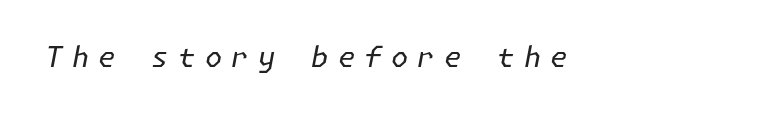
Beneath every word, the page is bare. The tracking reads as deliberately expanded to a designer's eye. This is oblique type, the kind used for emphasis or titles. On a weight scale, this lands at 450 or below.
